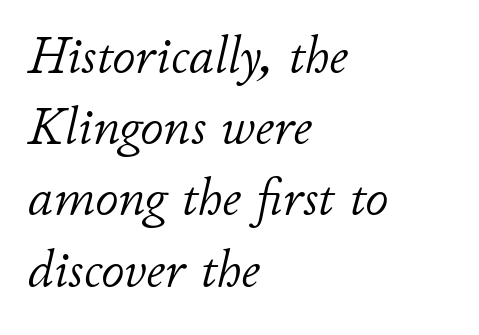
{"italic": "yes", "lean": "right", "slant_degrees": 11, "bold": "no", "weight": "light", "width": "normal", "stroke_contrast": "low", "x_height": "small", "monospaced": "no", "underline": "no", "align": "left", "line_spacing": "normal", "line_spacing_ratio": 1.37, "letter_spacing": "normal", "letter_spacing_em": 0.0, "glyph_px": 52}
